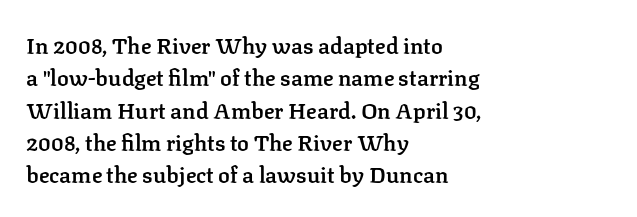
{"italic": "no", "bold": "semi", "underline": "no", "align": "left", "line_spacing": "normal", "line_spacing_ratio": 1.47, "letter_spacing": "normal", "letter_spacing_em": 0.0, "glyph_px": 22}
